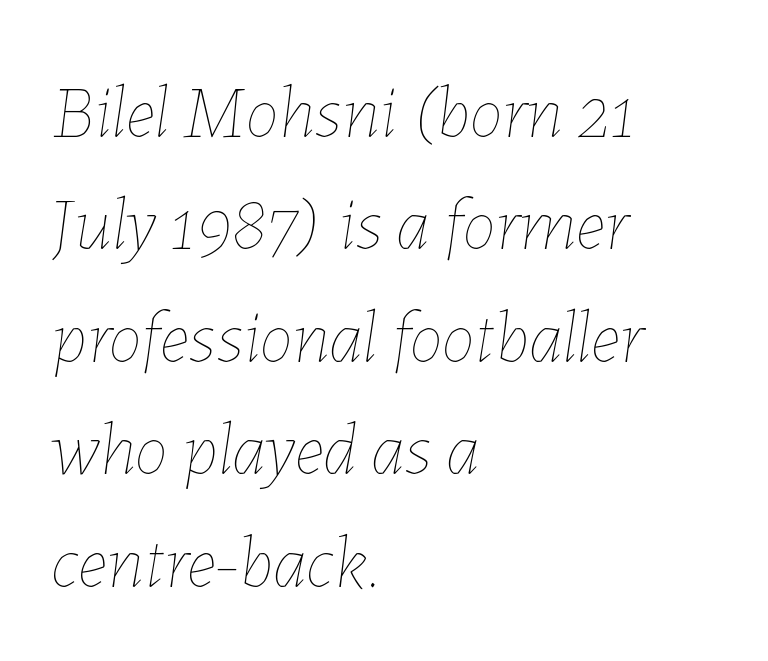
Q: Is the text bold? A: No.
Q: Is the text italic (slanted)? A: Yes, it leans right by about 7 degrees.
Q: Is the text underlined? A: No.
Q: How is the paragraph aligned? A: Left-aligned.
Q: Is the spacing between letters normal or unusually wide? A: Normal.
Q: Is the spacing between lines tight, normal or loose? A: Normal.
Q: Width (condensed, normal, or wide)? A: Normal.
Q: Stroke contrast? A: Low.
Q: x-height? A: Medium.
Q: Monospaced? A: No.
